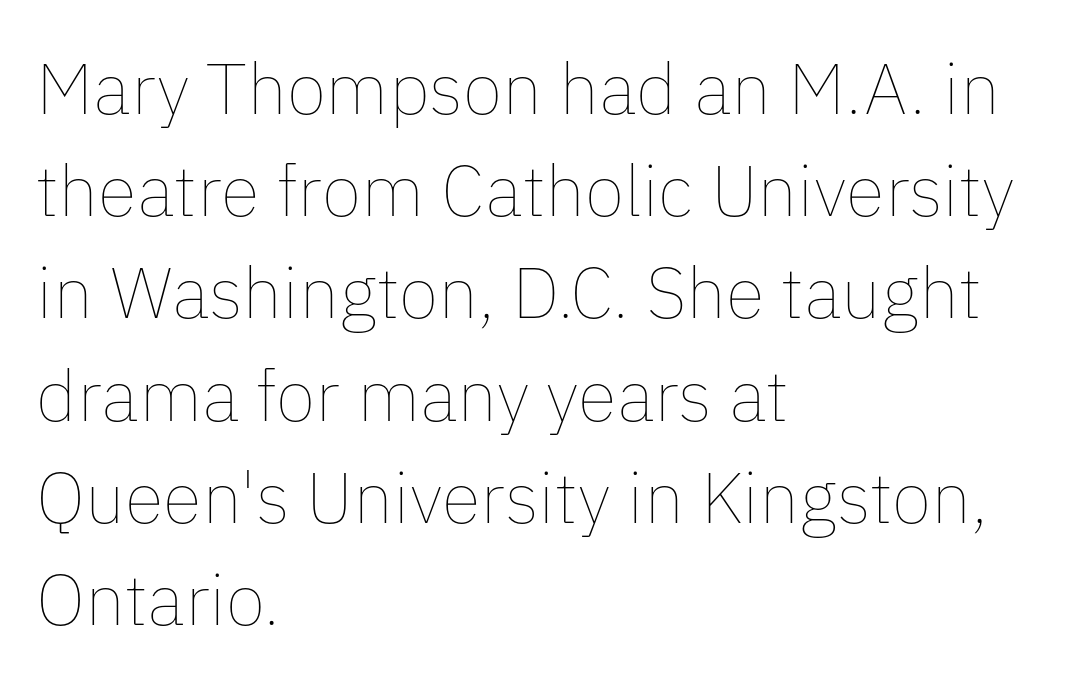
The image shows 72 px thin type, upright; set left-aligned, normal line spacing (1.42x), normal letter spacing, not underlined; low stroke contrast and a medium x-height.
